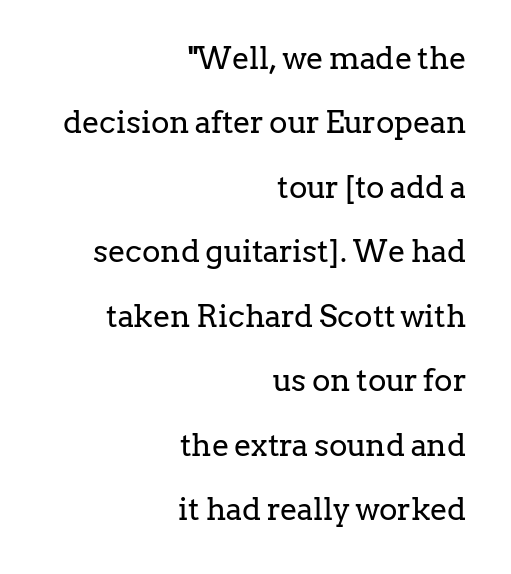
Q: Is the text bold? A: No.
Q: Is the text italic (slanted)? A: No, it is upright.
Q: Is the typeface a serif or a sans-serif typeface? A: Serif.
Q: Is the text underlined? A: No.
Q: How is the paragraph aligned? A: Right-aligned.
Q: Is the spacing between letters normal or unusually wide? A: Normal.
Q: Is the spacing between lines tight, normal or loose? A: Loose.
Q: Width (condensed, normal, or wide)? A: Normal.
Q: Stroke contrast? A: Low.
Q: x-height? A: Medium.
Q: Monospaced? A: No.
